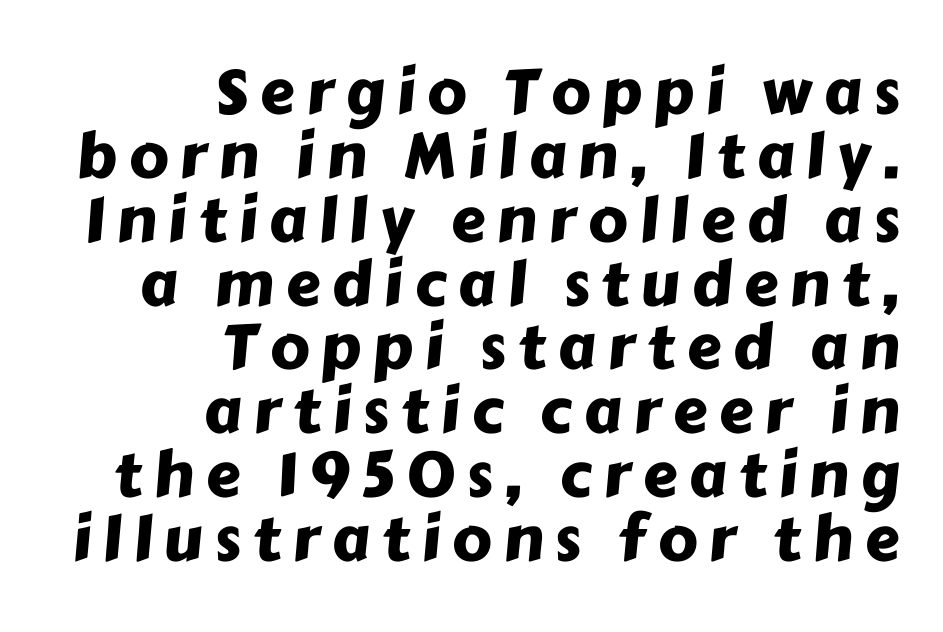
Note the varied advance widths — an 'i' is clearly narrower than an 'm'. How would I describe the line gaps? Narrow and economical. The ragged edge is on the left, which tells us the setting is flush right. Font category for this specimen: sans-serif.
